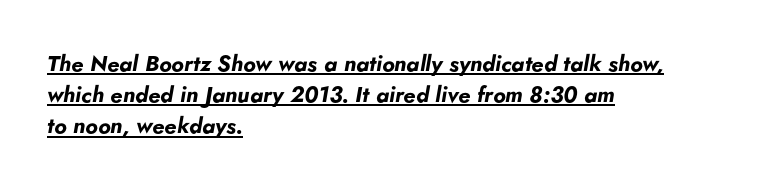
The image shows 22 px bold type, italic (leaning right); set left-aligned, normal line spacing (1.42x), normal letter spacing, underlined.
